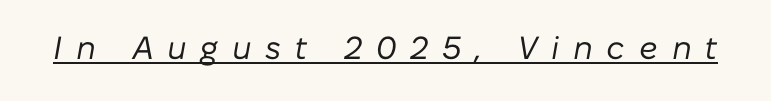
Someone cranked the tracking dial way up on this one. The rendering applies a slant to the glyphs. The face used here is proportionally spaced, like ordinary book or web type. Stems here are at most as thick as an everyday book face. In designer terms, the underline attribute is active on this setting.
